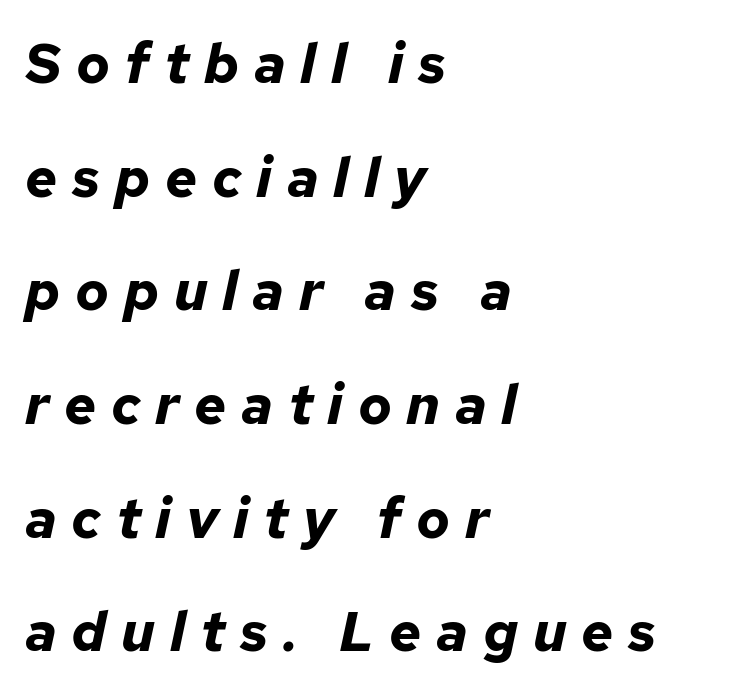
{"italic": "yes", "lean": "right", "slant_degrees": 12, "bold": "yes", "weight": "bold", "width": "normal", "stroke_contrast": "low", "x_height": "medium", "monospaced": "no", "underline": "no", "align": "left", "line_spacing": "loose", "line_spacing_ratio": 2.03, "letter_spacing": "wide", "letter_spacing_em": 0.26, "glyph_px": 56}
